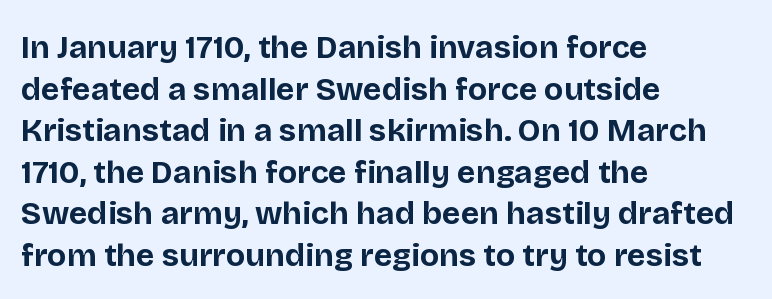
The image shows 32 px bold sans-serif type, upright; set left-aligned, normal line spacing (1.3x), normal letter spacing, not underlined; low stroke contrast and a large x-height.
